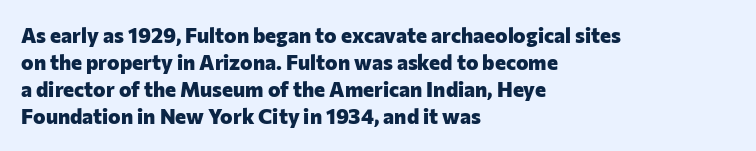
The space directly below the letters is spotless. In terms of leading, this rendering sits right in the middle. Notice how the stems are strictly vertical — no italics here. Honestly, the letter spacing is just normal — you wouldn't notice it. Typesetter's note: full bold, strokes at maximum text heaviness.
